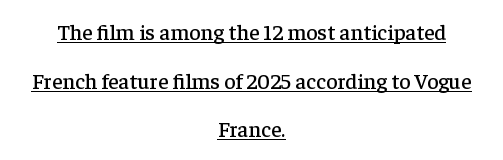
{"italic": "no", "underline": "yes", "align": "center", "line_spacing": "loose", "line_spacing_ratio": 2.21, "letter_spacing": "normal", "letter_spacing_em": 0.0, "glyph_px": 22}
